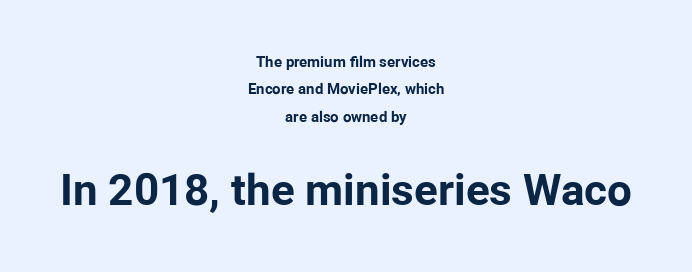
{"serif": "no", "italic": "no", "bold": "yes", "weight": "bold", "width": "normal", "stroke_contrast": "low", "x_height": "medium", "monospaced": "no", "underline": "no", "align": "center", "line_spacing_ratio": 1.82, "letter_spacing": "normal", "letter_spacing_em": 0.0, "larger_block": "second", "size_ratio": 2.93, "glyph_px": 44}
